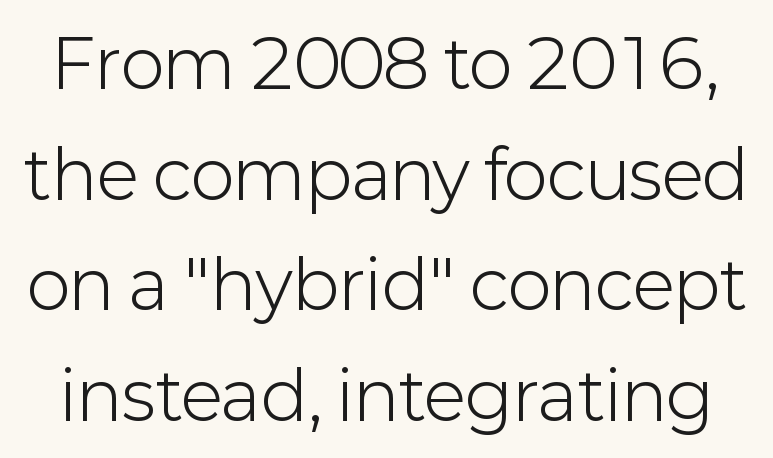
Q: Is the text bold? A: No.
Q: Is the text italic (slanted)? A: No, it is upright.
Q: Is the typeface a serif or a sans-serif typeface? A: Sans-serif.
Q: Is the text underlined? A: No.
Q: Is the spacing between letters normal or unusually wide? A: Normal.
Q: Is the spacing between lines tight, normal or loose? A: Normal.
Q: Width (condensed, normal, or wide)? A: Normal.
Q: Stroke contrast? A: Low.
Q: x-height? A: Medium.
Q: Monospaced? A: No.
